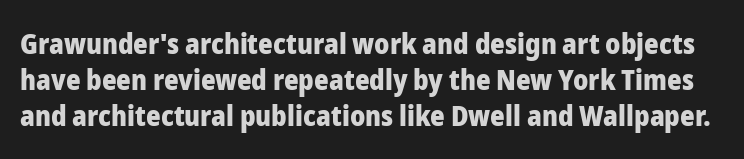
{"serif": "no", "italic": "no", "bold": "yes", "weight": "heavy", "width": "normal", "stroke_contrast": "low", "x_height": "medium", "monospaced": "no", "underline": "no", "line_spacing": "normal", "line_spacing_ratio": 1.28, "letter_spacing": "normal", "letter_spacing_em": 0.0, "glyph_px": 28}
